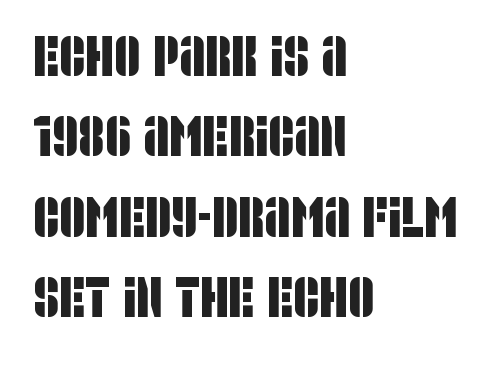
The image shows 57 px condensed sans-serif type; set left-aligned, normal line spacing (1.41x), normal letter spacing, not underlined; low stroke contrast and a large x-height.
